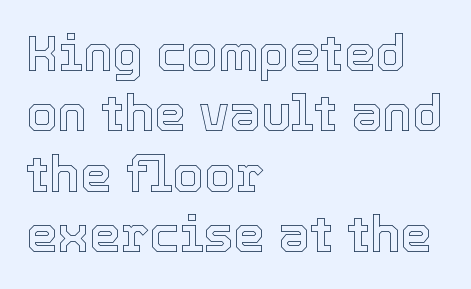
{"italic": "no", "width": "normal", "x_height": "medium", "monospaced": "no", "underline": "no", "align": "left", "line_spacing_ratio": 1.21, "letter_spacing": "normal", "letter_spacing_em": 0.0, "glyph_px": 50}
